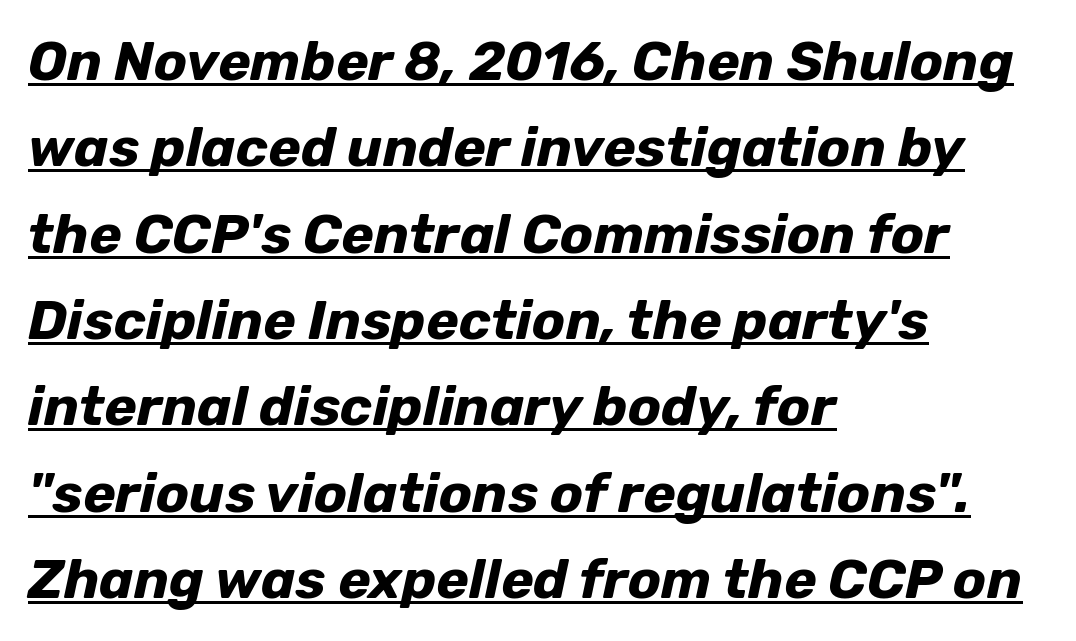
Q: Is the text bold? A: Yes.
Q: Is the text italic (slanted)? A: Yes, it leans right by about 12 degrees.
Q: Is the text underlined? A: Yes.
Q: How is the paragraph aligned? A: Left-aligned.
Q: Is the spacing between letters normal or unusually wide? A: Normal.
Q: Is the spacing between lines tight, normal or loose? A: Normal.
Q: Width (condensed, normal, or wide)? A: Normal.
Q: Stroke contrast? A: Low.
Q: x-height? A: Medium.
Q: Monospaced? A: No.
